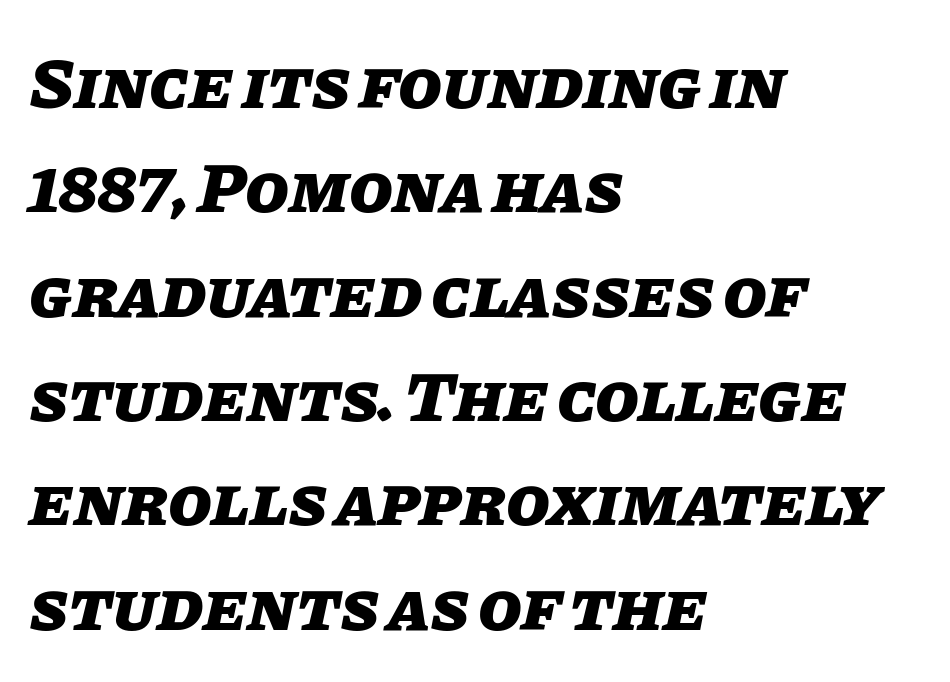
The image shows 71 px heavy type, italic (leaning right); set left-aligned, normal line spacing (1.47x), normal letter spacing, not underlined; low stroke contrast and a large x-height.
